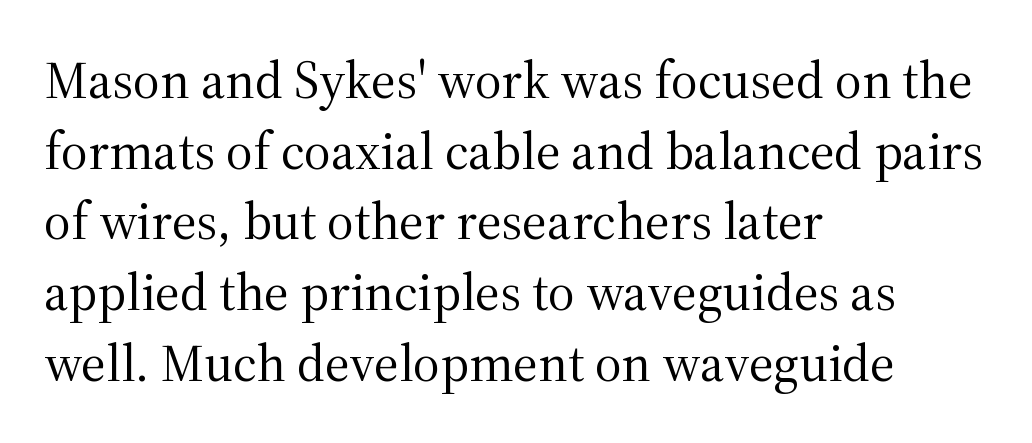
The image shows 52 px regular-weight serif type, upright; set left-aligned, normal line spacing (1.36x), normal letter spacing, not underlined; medium stroke contrast and a medium x-height.
